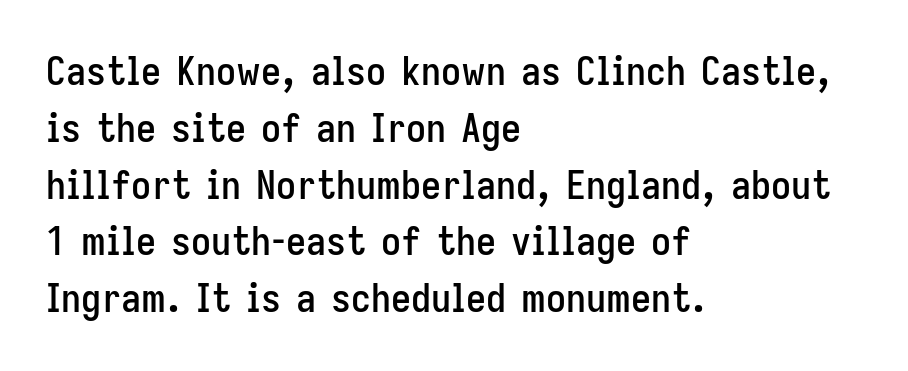
The image shows 40 px condensed sans-serif type, upright; set left-aligned, normal line spacing (1.42x), normal letter spacing, not underlined; low stroke contrast and a medium x-height.
